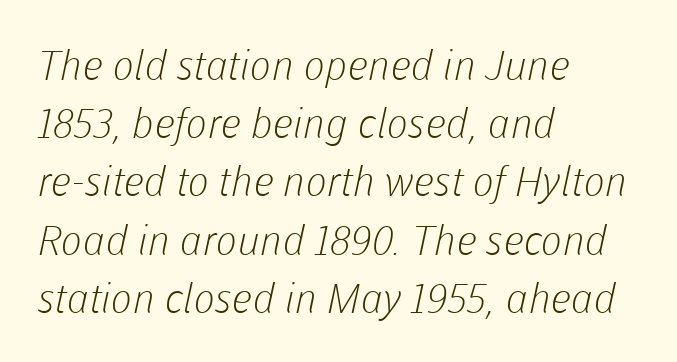
A student would call this left alignment; a typographer would say flush left, rag right. The lines sit at an ordinary, default distance from one another. Font category for this specimen: sans-serif. Stroke mass is kept to a normal reading level or below. The area under the type is left untouched.
